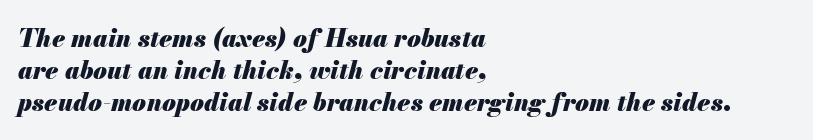
Q: Is the text bold? A: Yes.
Q: Is the text italic (slanted)? A: Yes, it leans right by about 13 degrees.
Q: Is the text underlined? A: No.
Q: How is the paragraph aligned? A: Left-aligned.
Q: Is the spacing between letters normal or unusually wide? A: Normal.
Q: Is the spacing between lines tight, normal or loose? A: Normal.
